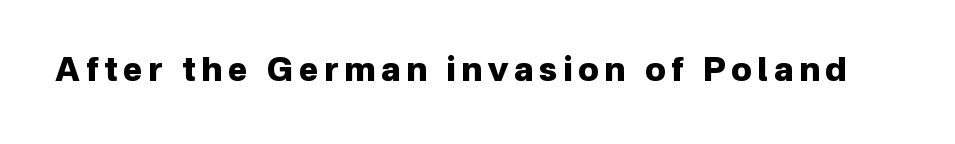
Q: Is the text bold? A: Yes.
Q: Is the text italic (slanted)? A: No, it is upright.
Q: Is the typeface a serif or a sans-serif typeface? A: Sans-serif.
Q: Is the text underlined? A: No.
Q: Width (condensed, normal, or wide)? A: Normal.
Q: Stroke contrast? A: Low.
Q: x-height? A: Medium.
Q: Monospaced? A: No.
